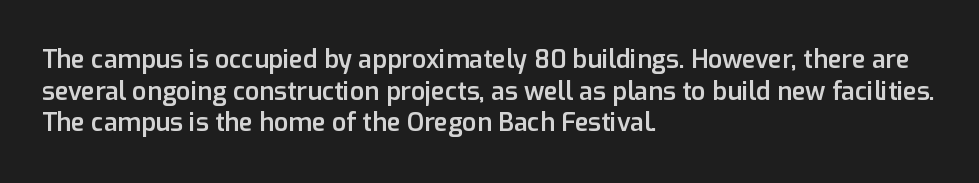
Q: Is the text bold? A: Semi-bold.
Q: Is the text italic (slanted)? A: No, it is upright.
Q: Is the text underlined? A: No.
Q: How is the paragraph aligned? A: Left-aligned.
Q: Is the spacing between letters normal or unusually wide? A: Normal.
Q: Is the spacing between lines tight, normal or loose? A: Normal.
